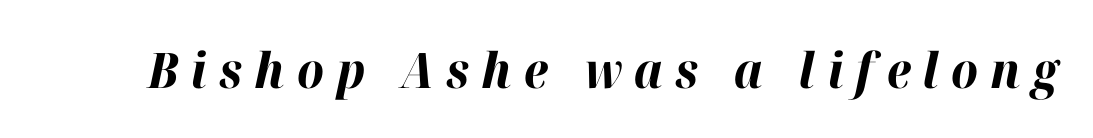
The image shows 49 px bold type, italic (leaning right); set unusually wide letter spacing (+0.25 em), not underlined; high stroke contrast and a medium x-height.
